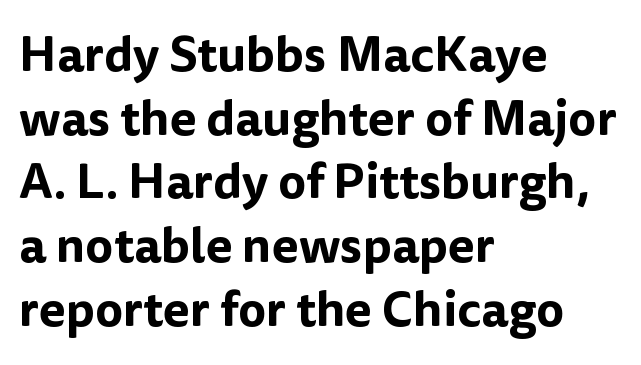
Q: Is the text italic (slanted)? A: No, it is upright.
Q: Is the typeface a serif or a sans-serif typeface? A: Sans-serif.
Q: Is the text underlined? A: No.
Q: How is the paragraph aligned? A: Left-aligned.
Q: Is the spacing between letters normal or unusually wide? A: Normal.
Q: Is the spacing between lines tight, normal or loose? A: Normal.
Q: Width (condensed, normal, or wide)? A: Normal.
Q: Stroke contrast? A: Low.
Q: x-height? A: Medium.
Q: Monospaced? A: No.
